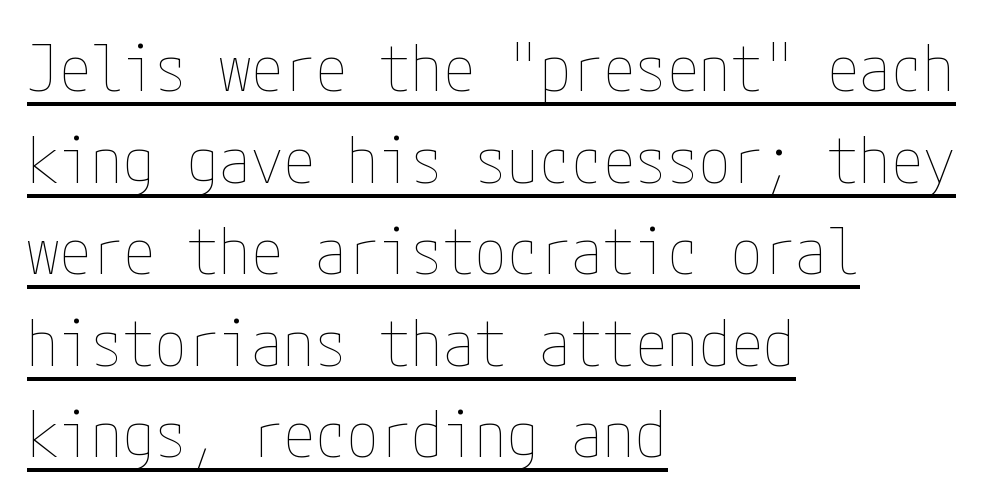
{"italic": "no", "bold": "no", "weight": "thin", "width": "condensed", "stroke_contrast": "low", "x_height": "medium", "underline": "yes", "align": "left", "line_spacing": "normal", "line_spacing_ratio": 1.43, "letter_spacing": "normal", "letter_spacing_em": 0.0, "glyph_px": 64}
